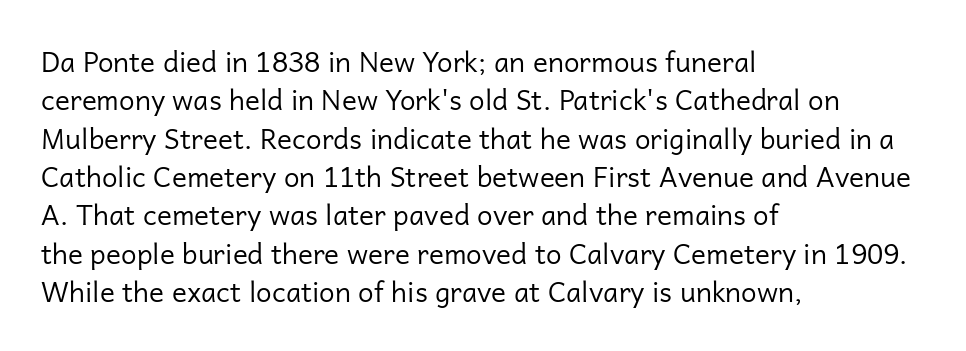
The paragraph shown leans on its left margin. The specimen omits any rule beneath the text block's lines. The passage shown stacks its lines at a standard gap. Are there feet on the stems? There aren't — it's a sans. Standard letterfit; no display-style spreading of the glyphs. The letters look calm and open, with moderate or lighter stems.
